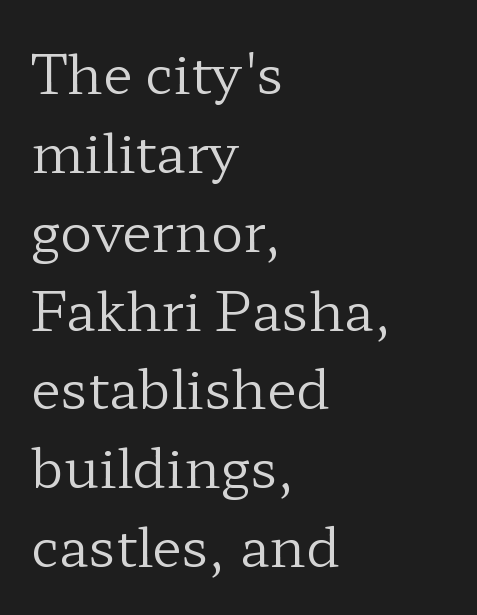
The image shows 54 px regular-weight, wide serif type, upright; set left-aligned, normal line spacing (1.46x), normal letter spacing, not underlined; low stroke contrast and a medium x-height.
